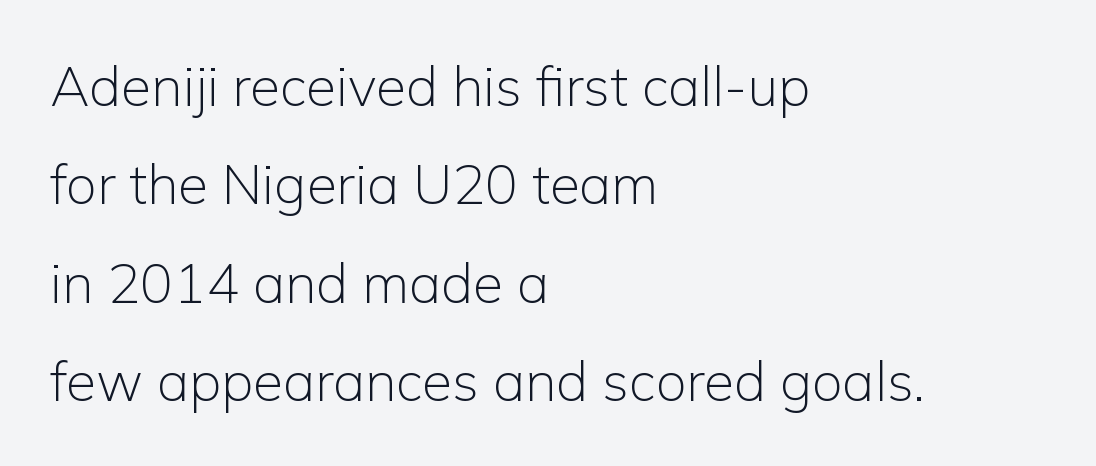
Q: Is the text bold? A: No.
Q: Is the text italic (slanted)? A: No, it is upright.
Q: Is the typeface a serif or a sans-serif typeface? A: Sans-serif.
Q: Is the text underlined? A: No.
Q: How is the paragraph aligned? A: Left-aligned.
Q: Is the spacing between letters normal or unusually wide? A: Normal.
Q: Width (condensed, normal, or wide)? A: Normal.
Q: Stroke contrast? A: Low.
Q: x-height? A: Medium.
Q: Monospaced? A: No.
